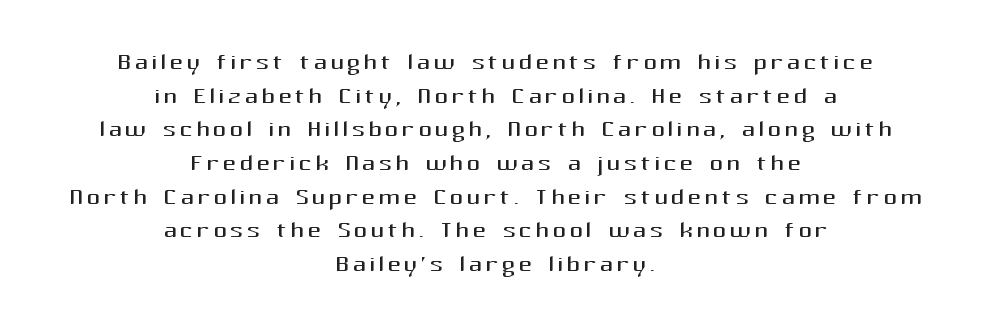
{"serif": "no", "italic": "no", "bold": "no", "weight": "regular", "width": "normal", "stroke_contrast": "medium", "x_height": "medium", "monospaced": "no", "underline": "no", "align": "center", "line_spacing": "tight", "line_spacing_ratio": 1.02, "glyph_px": 33}
